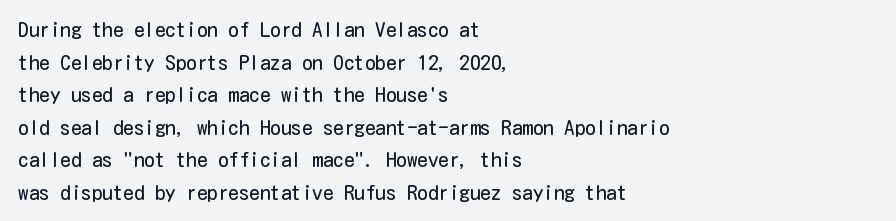
The axis of the letterforms is exactly vertical. Here the glyphs are tracked normally, forming tight word shapes. Descenders hang freely into open space. Line beginnings align vertically; line endings do not. The rows are spaced the way most documents space them.
